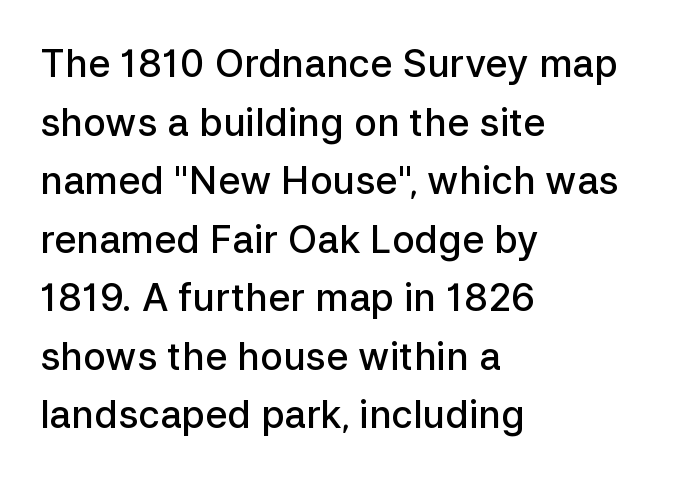
Q: Is the text bold? A: Semi-bold.
Q: Is the text italic (slanted)? A: No, it is upright.
Q: Is the typeface a serif or a sans-serif typeface? A: Sans-serif.
Q: Is the text underlined? A: No.
Q: How is the paragraph aligned? A: Left-aligned.
Q: Is the spacing between letters normal or unusually wide? A: Normal.
Q: Is the spacing between lines tight, normal or loose? A: Normal.
Q: Width (condensed, normal, or wide)? A: Normal.
Q: Stroke contrast? A: Low.
Q: x-height? A: Medium.
Q: Monospaced? A: No.
